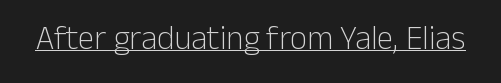
{"serif": "no", "italic": "no", "bold": "no", "weight": "light", "width": "normal", "stroke_contrast": "low", "x_height": "medium", "monospaced": "no", "underline": "yes", "letter_spacing": "normal", "letter_spacing_em": 0.0, "glyph_px": 33}
